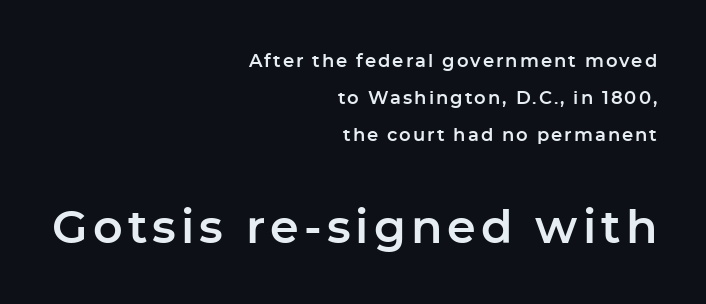
What's the leading like? Stretched, with rows far apart. A flush-right, rag-left setting is used for this passage. Note the varied advance widths — an 'i' is clearly narrower than an 'm'. This rendering features lettering with no underline. Whoever set this made the second block the dominant, larger element.
